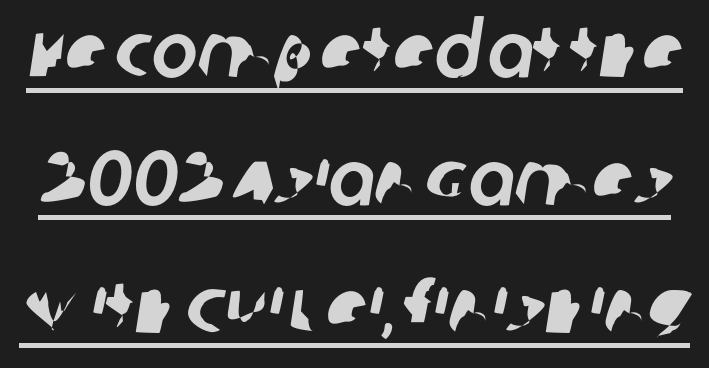
{"serif": "no", "width": "normal", "stroke_contrast": "low", "x_height": "large", "monospaced": "no", "underline": "yes", "line_spacing": "normal", "line_spacing_ratio": 1.66, "letter_spacing": "normal", "letter_spacing_em": 0.0, "glyph_px": 77}
